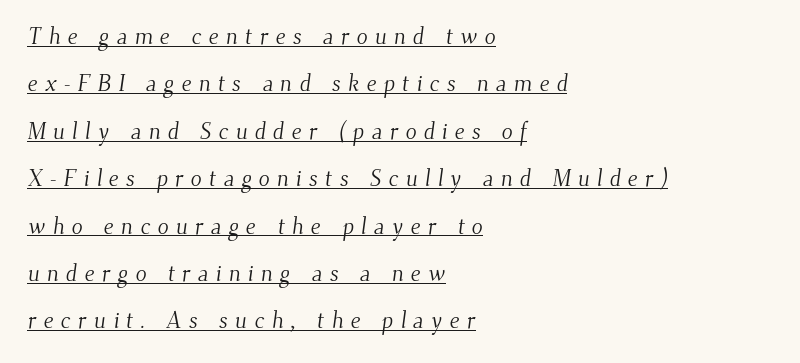
{"bold": "no", "underline": "yes", "align": "left", "line_spacing": "loose", "line_spacing_ratio": 2.06, "letter_spacing": "wide", "letter_spacing_em": 0.31, "glyph_px": 23}
